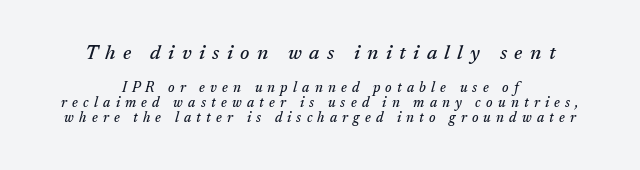
The image shows 20 px text type, italic (leaning right); set centered, tight line spacing (1.06x), unusually wide letter spacing (+0.37 em), not underlined; the first (top) block is 1.43x larger.
